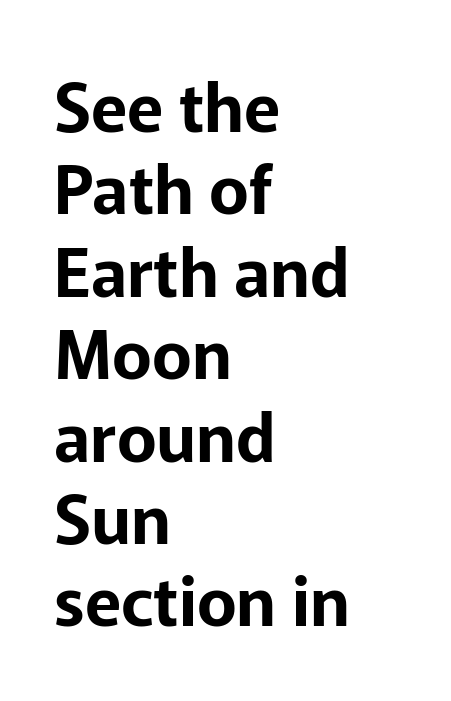
{"serif": "no", "italic": "no", "width": "normal", "stroke_contrast": "low", "x_height": "medium", "monospaced": "no", "underline": "no", "align": "left", "line_spacing_ratio": 1.23, "letter_spacing": "normal", "letter_spacing_em": 0.0, "glyph_px": 67}
